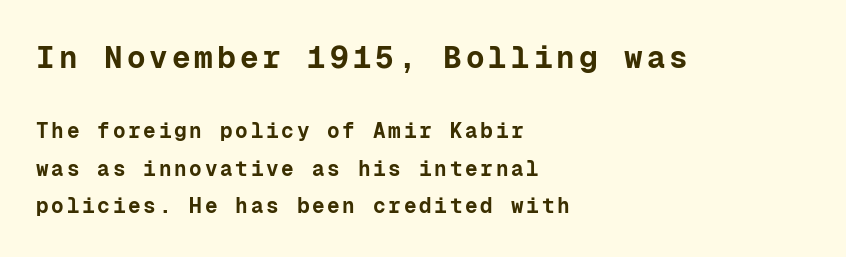
{"serif": "no", "italic": "no", "bold": "yes", "weight": "bold", "width": "normal", "stroke_contrast": "low", "x_height": "medium", "monospaced": "yes", "underline": "no", "align": "left", "line_spacing_ratio": 1.79, "larger_block": "first", "size_ratio": 1.48, "glyph_px": 31}
